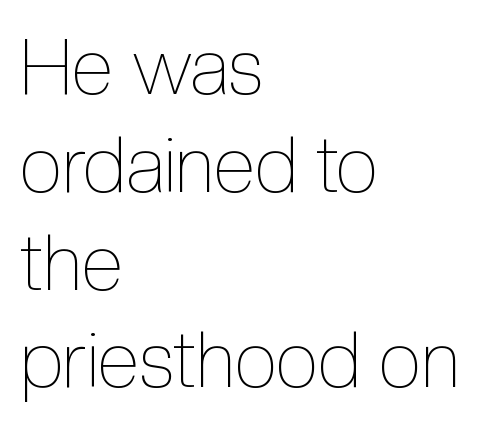
The image shows 77 px thin, condensed type, upright; set left-aligned, normal line spacing (1.27x), normal letter spacing, not underlined; a medium x-height.
